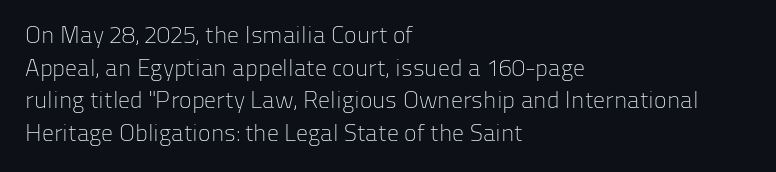
{"italic": "no", "bold": "no", "underline": "no", "align": "left", "line_spacing": "normal", "line_spacing_ratio": 1.36, "letter_spacing": "normal", "letter_spacing_em": 0.0, "glyph_px": 24}
